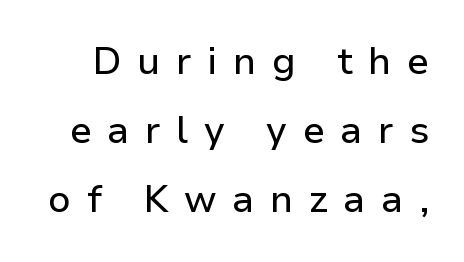
Q: Is the text italic (slanted)? A: No, it is upright.
Q: Is the typeface a serif or a sans-serif typeface? A: Sans-serif.
Q: Is the text underlined? A: No.
Q: Is the spacing between letters normal or unusually wide? A: Unusually wide.
Q: Width (condensed, normal, or wide)? A: Normal.
Q: Stroke contrast? A: Low.
Q: x-height? A: Medium.
Q: Monospaced? A: No.
